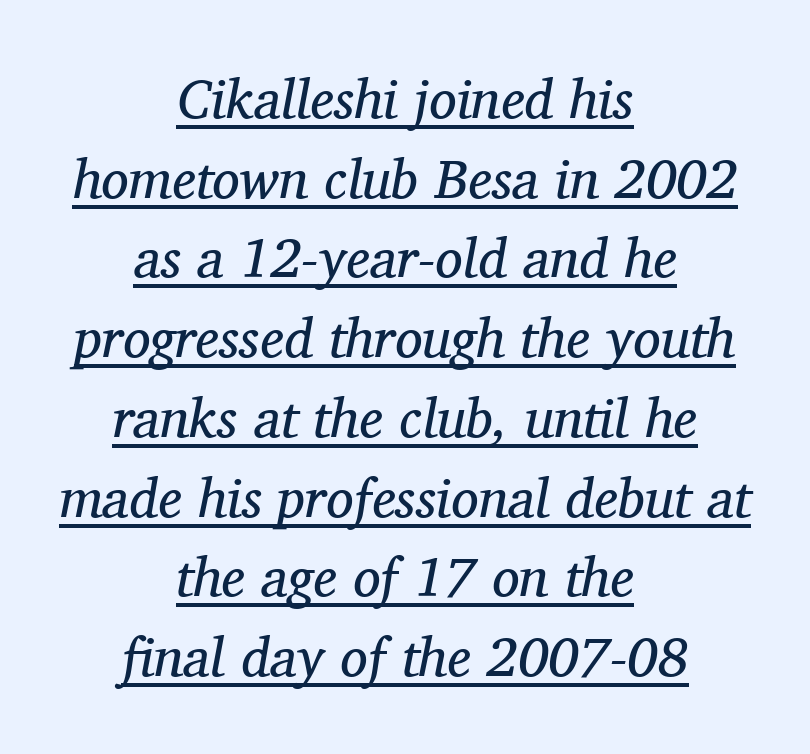
The image shows 55 px regular-weight serif type, italic (leaning right); set centered, normal line spacing (1.45x), normal letter spacing, underlined; medium stroke contrast and a medium x-height.
